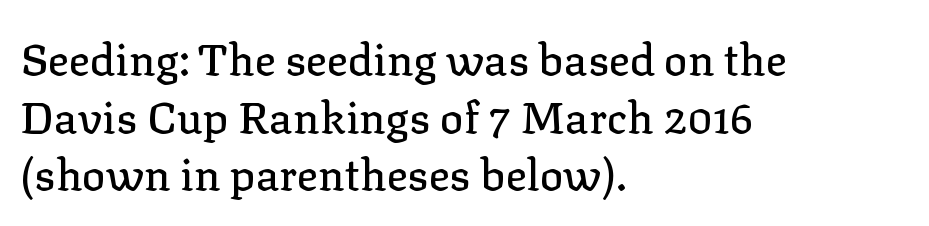
Letter spacing: default. Here the designer chose a conventional face with non-uniform glyph widths. If you drew a line through each stem, it would be perfectly vertical. Horizontal alignment here is leftward, the default for most running prose.
